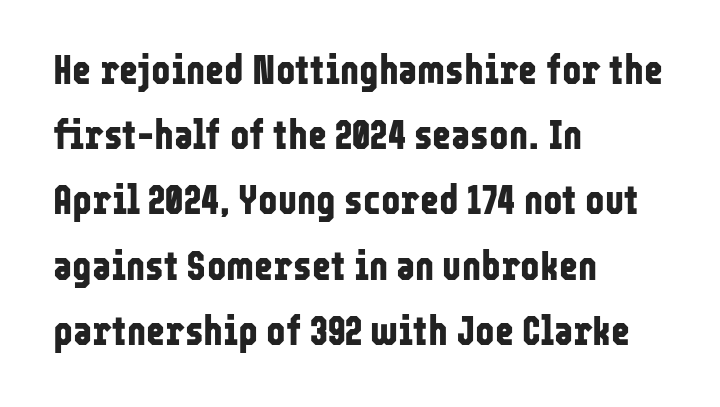
{"serif": "no", "italic": "no", "bold": "yes", "weight": "bold", "width": "condensed", "stroke_contrast": "low", "x_height": "medium", "monospaced": "no", "underline": "no", "align": "left", "line_spacing": "normal", "line_spacing_ratio": 1.59, "letter_spacing": "normal", "letter_spacing_em": 0.0, "glyph_px": 41}
